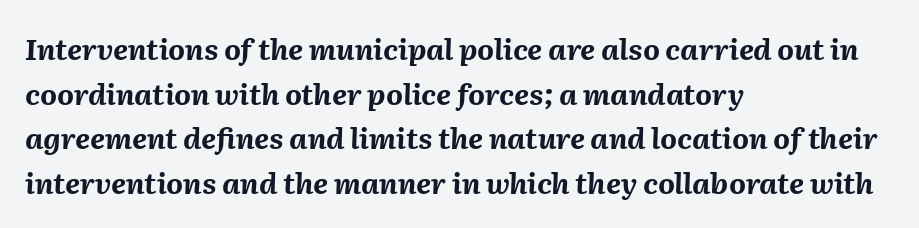
Q: Is the text bold? A: Yes.
Q: Is the text italic (slanted)? A: Yes, it leans right by about 2 degrees.
Q: Is the text underlined? A: No.
Q: How is the paragraph aligned? A: Left-aligned.
Q: Is the spacing between letters normal or unusually wide? A: Normal.
Q: Is the spacing between lines tight, normal or loose? A: Normal.
Q: Width (condensed, normal, or wide)? A: Normal.
Q: Stroke contrast? A: Medium.
Q: x-height? A: Medium.
Q: Monospaced? A: No.
